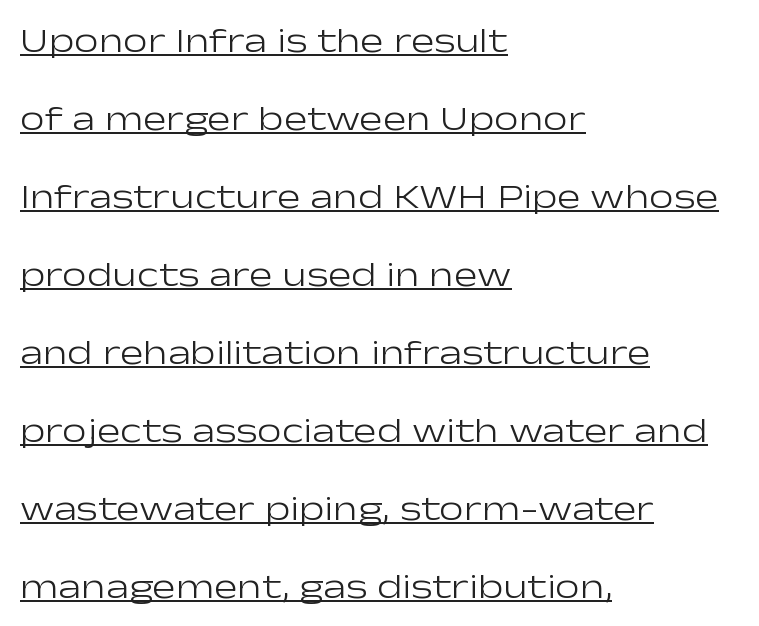
Q: Is the text bold? A: No.
Q: Is the text italic (slanted)? A: No, it is upright.
Q: Is the typeface a serif or a sans-serif typeface? A: Sans-serif.
Q: Is the text underlined? A: Yes.
Q: How is the paragraph aligned? A: Left-aligned.
Q: Is the spacing between letters normal or unusually wide? A: Normal.
Q: Is the spacing between lines tight, normal or loose? A: Loose.
Q: Width (condensed, normal, or wide)? A: Wide.
Q: Stroke contrast? A: Low.
Q: x-height? A: Medium.
Q: Monospaced? A: No.
